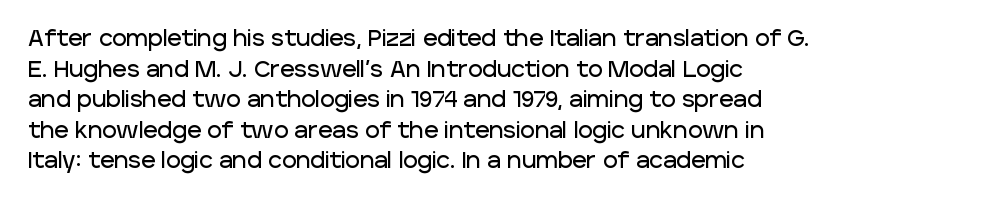
Q: Is the text italic (slanted)? A: No, it is upright.
Q: Is the text underlined? A: No.
Q: How is the paragraph aligned? A: Left-aligned.
Q: Is the spacing between letters normal or unusually wide? A: Normal.
Q: Is the spacing between lines tight, normal or loose? A: Normal.
